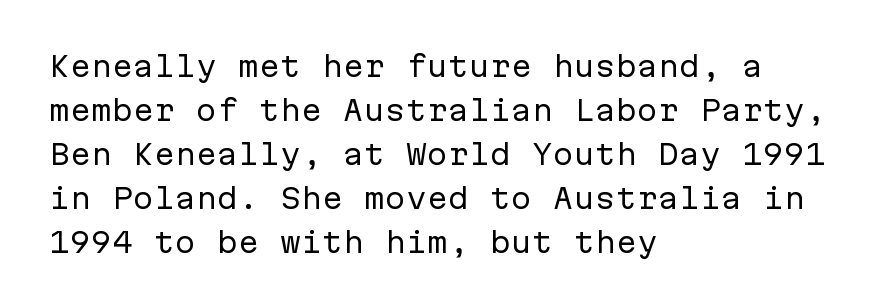
Q: Is the text bold? A: No.
Q: Is the text italic (slanted)? A: No, it is upright.
Q: Is the typeface a serif or a sans-serif typeface? A: Sans-serif.
Q: Is the text underlined? A: No.
Q: How is the paragraph aligned? A: Left-aligned.
Q: Is the spacing between letters normal or unusually wide? A: Normal.
Q: Is the spacing between lines tight, normal or loose? A: Normal.
Q: Width (condensed, normal, or wide)? A: Normal.
Q: Stroke contrast? A: Low.
Q: x-height? A: Medium.
Q: Monospaced? A: Yes.
